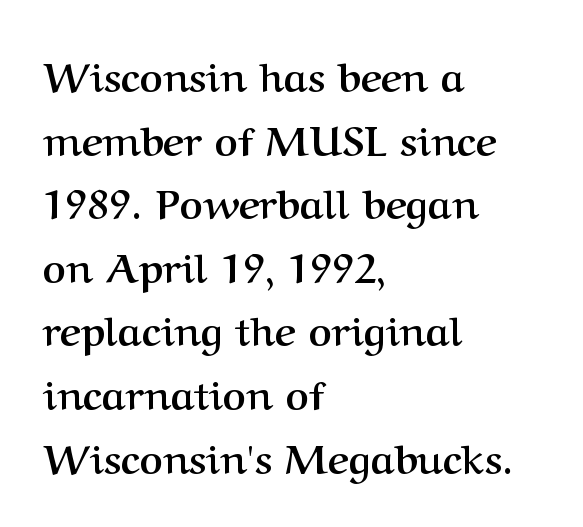
The image shows 40 px semibold serif type, upright; set left-aligned, normal line spacing (1.59x), normal letter spacing, not underlined; medium stroke contrast and a medium x-height.
